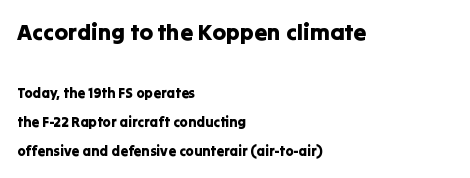
{"italic": "no", "underline": "no", "align": "left", "line_spacing": "loose", "line_spacing_ratio": 2.1, "letter_spacing": "normal", "letter_spacing_em": 0.0, "larger_block": "first", "size_ratio": 1.64, "glyph_px": 23}
